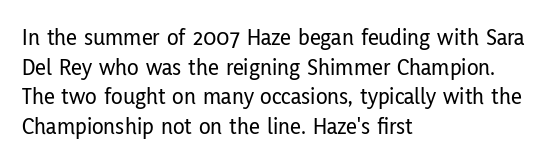
Q: Is the text italic (slanted)? A: No, it is upright.
Q: Is the text underlined? A: No.
Q: How is the paragraph aligned? A: Left-aligned.
Q: Is the spacing between letters normal or unusually wide? A: Normal.
